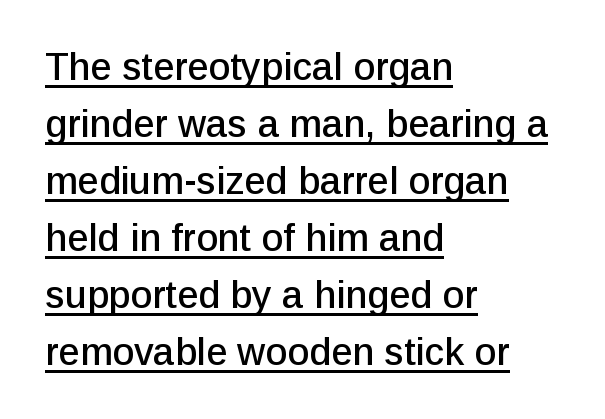
Q: Is the text italic (slanted)? A: No, it is upright.
Q: Is the typeface a serif or a sans-serif typeface? A: Sans-serif.
Q: Is the text underlined? A: Yes.
Q: How is the paragraph aligned? A: Left-aligned.
Q: Is the spacing between letters normal or unusually wide? A: Normal.
Q: Is the spacing between lines tight, normal or loose? A: Normal.
Q: Width (condensed, normal, or wide)? A: Normal.
Q: Stroke contrast? A: Low.
Q: x-height? A: Medium.
Q: Monospaced? A: No.
